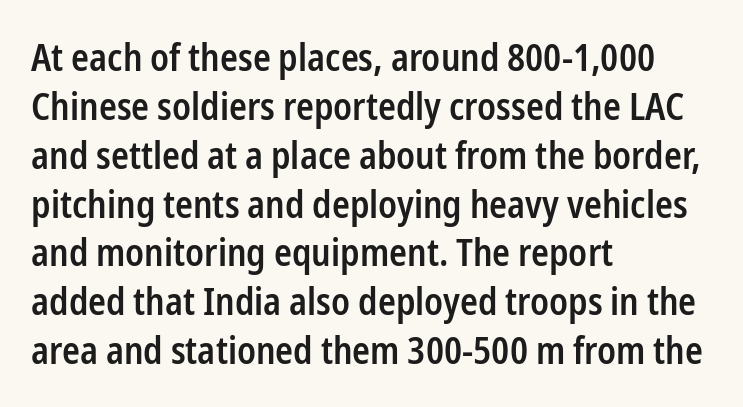
Q: Is the text bold? A: Semi-bold.
Q: Is the text italic (slanted)? A: No, it is upright.
Q: Is the typeface a serif or a sans-serif typeface? A: Sans-serif.
Q: Is the text underlined? A: No.
Q: How is the paragraph aligned? A: Left-aligned.
Q: Is the spacing between letters normal or unusually wide? A: Normal.
Q: Is the spacing between lines tight, normal or loose? A: Normal.
Q: Width (condensed, normal, or wide)? A: Condensed.
Q: Stroke contrast? A: Low.
Q: x-height? A: Medium.
Q: Monospaced? A: No.
